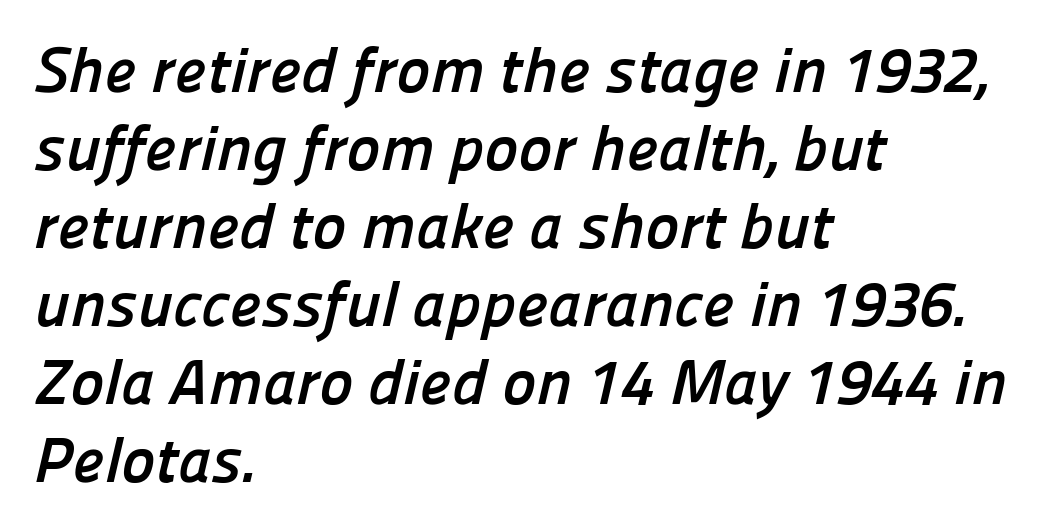
{"serif": "no", "bold": "yes", "weight": "semibold", "width": "normal", "stroke_contrast": "low", "x_height": "medium", "monospaced": "no", "underline": "no", "align": "left", "line_spacing_ratio": 1.22, "letter_spacing": "normal", "letter_spacing_em": 0.0, "glyph_px": 64}
